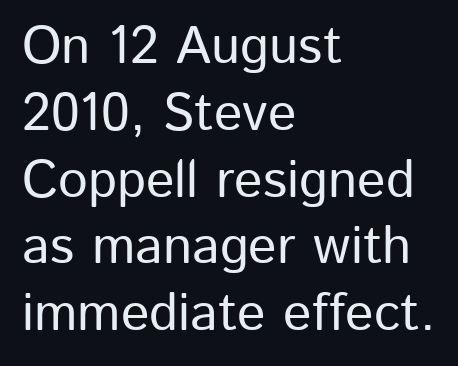
Q: Is the text italic (slanted)? A: No, it is upright.
Q: Is the typeface a serif or a sans-serif typeface? A: Sans-serif.
Q: Is the text underlined? A: No.
Q: How is the paragraph aligned? A: Left-aligned.
Q: Is the spacing between letters normal or unusually wide? A: Normal.
Q: Is the spacing between lines tight, normal or loose? A: Normal.
Q: Width (condensed, normal, or wide)? A: Normal.
Q: Stroke contrast? A: Low.
Q: x-height? A: Medium.
Q: Monospaced? A: No.
